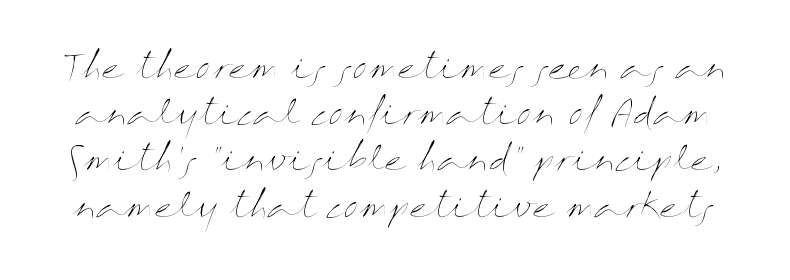
Q: Is the text bold? A: No.
Q: Is the text italic (slanted)? A: Yes.
Q: Is the text underlined? A: No.
Q: Is the spacing between letters normal or unusually wide? A: Normal.
Q: Is the spacing between lines tight, normal or loose? A: Normal.
Q: Width (condensed, normal, or wide)? A: Wide.
Q: Stroke contrast? A: Medium.
Q: x-height? A: Medium.
Q: Monospaced? A: No.
